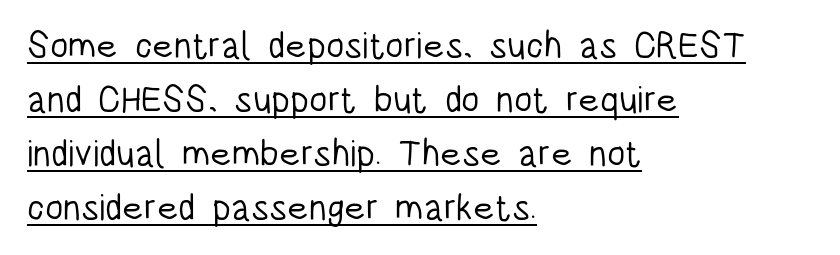
Q: Is the text bold? A: No.
Q: Is the text italic (slanted)? A: No, it is upright.
Q: Is the typeface a serif or a sans-serif typeface? A: Sans-serif.
Q: Is the text underlined? A: Yes.
Q: How is the paragraph aligned? A: Left-aligned.
Q: Is the spacing between letters normal or unusually wide? A: Normal.
Q: Is the spacing between lines tight, normal or loose? A: Normal.
Q: Width (condensed, normal, or wide)? A: Condensed.
Q: Stroke contrast? A: Low.
Q: x-height? A: Large.
Q: Monospaced? A: No.
